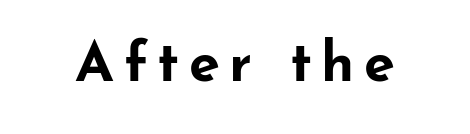
What weight is shown? A full bold with thick strokes. Has an underline been added? It has not. Spacing verdict: proportional, widths tailored to each character. Check where the strokes stop: nothing finishes them off — pure sans. Vertical strokes here are truly vertical.
